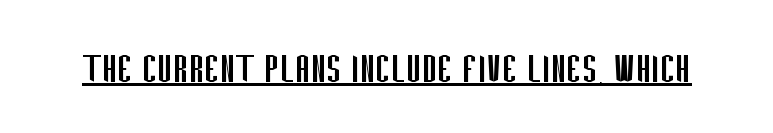
The image shows 46 px regular-weight, condensed sans-serif type, upright; set normal letter spacing, underlined; low stroke contrast and a large x-height.
